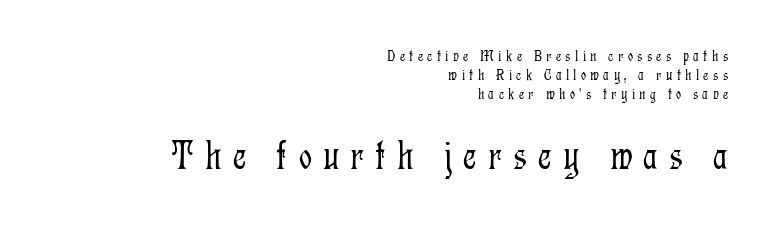
Q: Is the text bold? A: No.
Q: Is the text italic (slanted)? A: No, it is upright.
Q: Is the typeface a serif or a sans-serif typeface? A: Serif.
Q: Is the text underlined? A: No.
Q: How is the paragraph aligned? A: Right-aligned.
Q: Is the spacing between letters normal or unusually wide? A: Unusually wide.
Q: Which block of text is set in a larger size, the first (top) or the second (bottom)? A: The second (bottom) one.
Q: Width (condensed, normal, or wide)? A: Condensed.
Q: Stroke contrast? A: Low.
Q: x-height? A: Medium.
Q: Monospaced? A: No.
